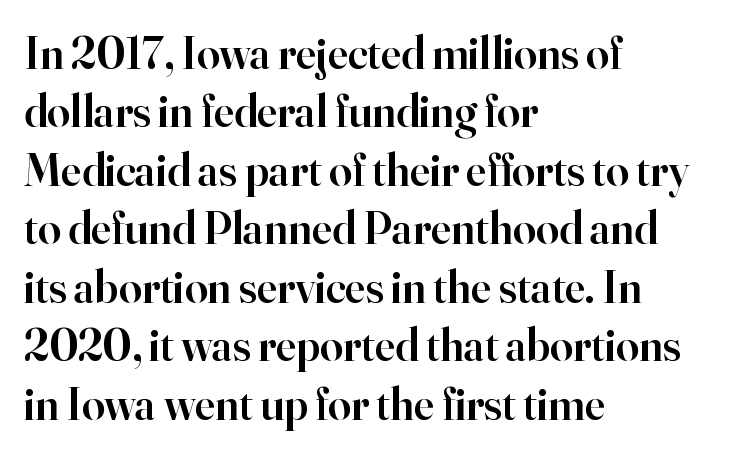
Q: Is the text bold? A: Semi-bold.
Q: Is the text italic (slanted)? A: No, it is upright.
Q: Is the typeface a serif or a sans-serif typeface? A: Serif.
Q: Is the text underlined? A: No.
Q: How is the paragraph aligned? A: Left-aligned.
Q: Is the spacing between letters normal or unusually wide? A: Normal.
Q: Is the spacing between lines tight, normal or loose? A: Normal.
Q: Width (condensed, normal, or wide)? A: Normal.
Q: Stroke contrast? A: High.
Q: x-height? A: Small.
Q: Monospaced? A: No.
